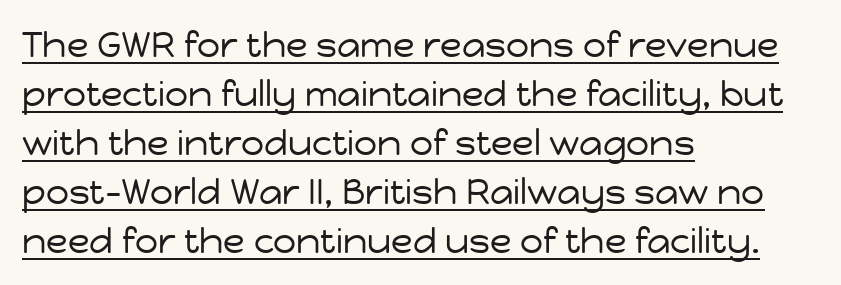
One glance says typical: line gaps are just what's usual. Does the copy run flush right? No — it runs flush left. Posture: vertical. In designer terms, the underline attribute is active on this setting. This sample has the flowing, uneven cadence of proportional lettering. I'd call this a sans setting — the letters go barefoot.
